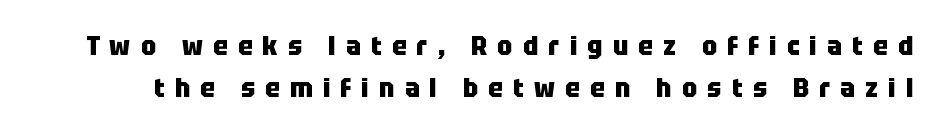
The image shows 27 px bold type, upright; set normal line spacing (1.57x), unusually wide letter spacing (+0.38 em), not underlined.
